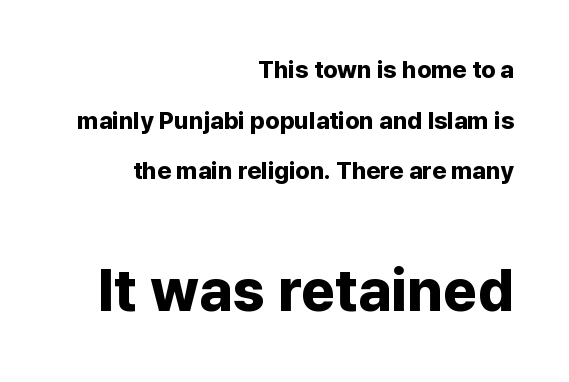
The image shows 59 px bold sans-serif type, upright; set right-aligned, loose line spacing (2.11x), normal letter spacing, not underlined; the second (bottom) block is 2.46x larger; low stroke contrast and a medium x-height.
